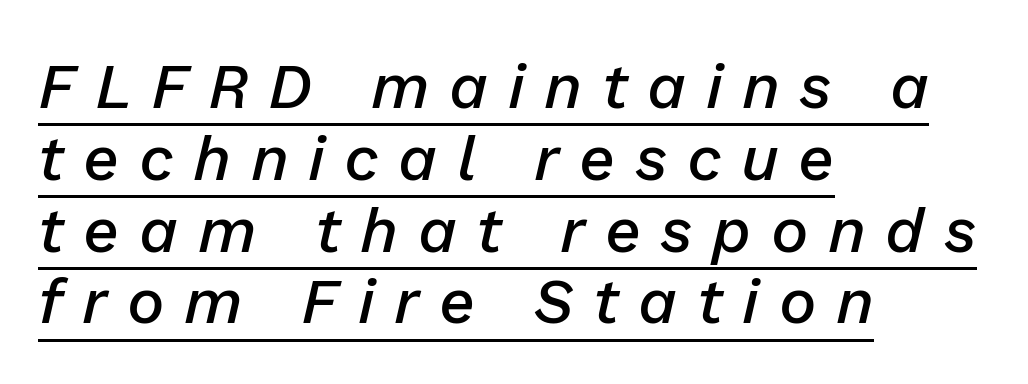
{"italic": "yes", "lean": "right", "slant_degrees": 13, "bold": "semi", "weight": "semibold", "width": "normal", "stroke_contrast": "low", "x_height": "medium", "monospaced": "no", "underline": "yes", "align": "left", "line_spacing": "tight", "line_spacing_ratio": 1.14, "letter_spacing": "wide", "letter_spacing_em": 0.31, "glyph_px": 63}
